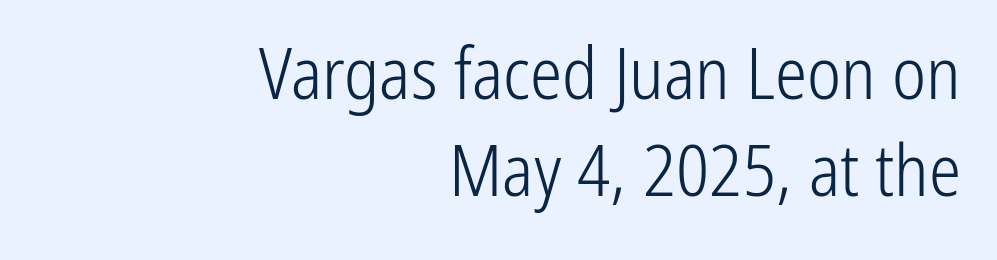
Regarding serifs, this sample does without them. No letter is thick-stroked: the sample isn't bold. Each row of text sits above clean, open space. Students, note that the glyphs here touch the page at normal intervals. The face used here is proportionally spaced, like ordinary book or web type. Leading: standard.
